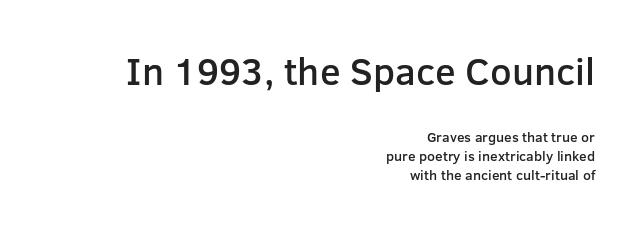
{"serif": "no", "italic": "no", "bold": "semi", "weight": "semibold", "width": "normal", "stroke_contrast": "low", "x_height": "medium", "monospaced": "no", "underline": "no", "align": "right", "line_spacing": "normal", "line_spacing_ratio": 1.36, "letter_spacing": "normal", "letter_spacing_em": 0.0, "larger_block": "first", "size_ratio": 2.71, "glyph_px": 38}
